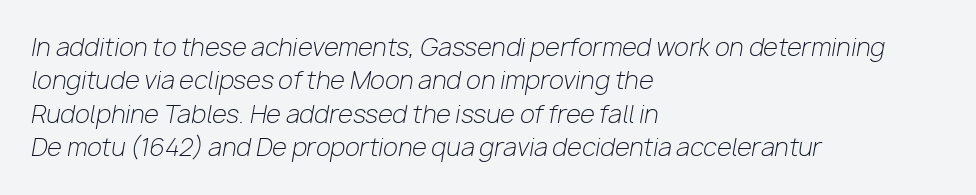
Has an underline been added? It has not. There is no visible air inserted between adjacent glyphs. Does the copy run flush right? No — it runs flush left. Is the stroke heavy? The answer is a plain regular-or-lighter. These lines sit exactly where default settings would place them.
